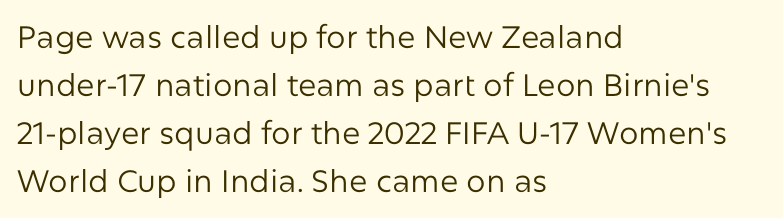
Q: Is the text bold? A: No.
Q: Is the text italic (slanted)? A: No, it is upright.
Q: Is the typeface a serif or a sans-serif typeface? A: Sans-serif.
Q: Is the text underlined? A: No.
Q: How is the paragraph aligned? A: Left-aligned.
Q: Is the spacing between letters normal or unusually wide? A: Normal.
Q: Is the spacing between lines tight, normal or loose? A: Normal.
Q: Width (condensed, normal, or wide)? A: Normal.
Q: Stroke contrast? A: Low.
Q: x-height? A: Medium.
Q: Monospaced? A: No.
